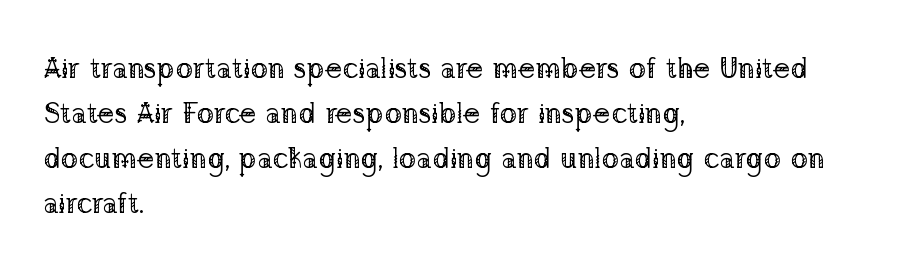
No extra tracking has been applied to these lines. The ragged edge is on the right, which tells us the setting is flush left. No letter is thick-stroked: the sample isn't bold. This is roman type, the default non-slanted kind.
